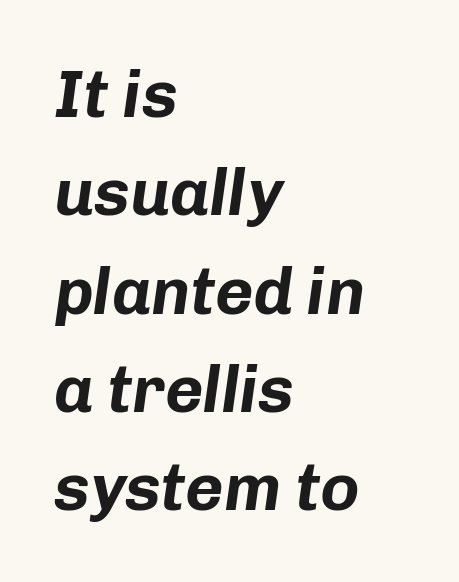
{"italic": "yes", "lean": "right", "slant_degrees": 8, "bold": "yes", "weight": "bold", "width": "normal", "stroke_contrast": "low", "x_height": "medium", "monospaced": "no", "underline": "no", "align": "left", "line_spacing": "normal", "line_spacing_ratio": 1.49, "letter_spacing": "normal", "letter_spacing_em": 0.0, "glyph_px": 66}
